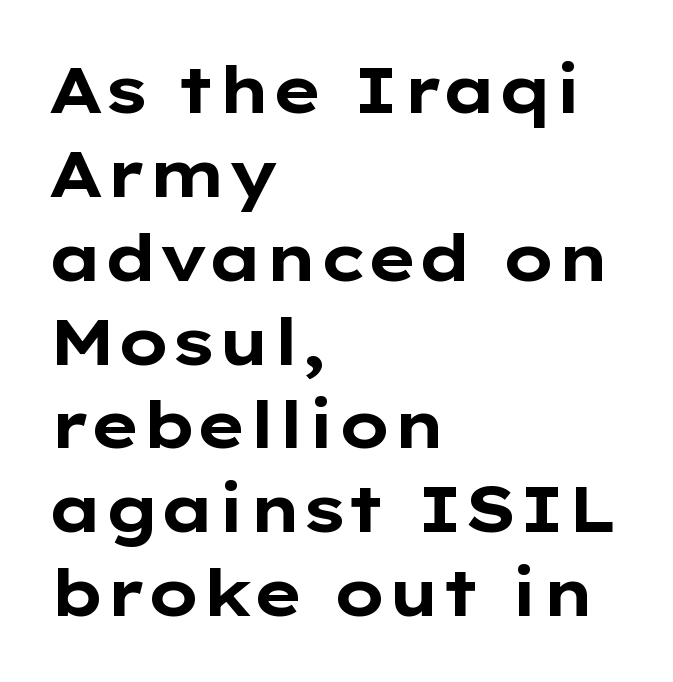
{"serif": "no", "italic": "no", "bold": "yes", "weight": "bold", "width": "wide", "stroke_contrast": "low", "x_height": "medium", "monospaced": "no", "underline": "no", "align": "left", "line_spacing": "normal", "line_spacing_ratio": 1.29, "letter_spacing": "normal", "letter_spacing_em": 0.0, "glyph_px": 65}
